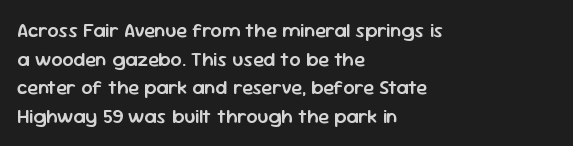
The type sits square on the baseline with zero lean. The lines are quadded left. Is the letter spacing exaggerated? No — it looks like the ordinary default. The designer left line spacing at the default. A bit beefed up — I'd call it semibold rather than bold. Underlining? Definitely not there.
